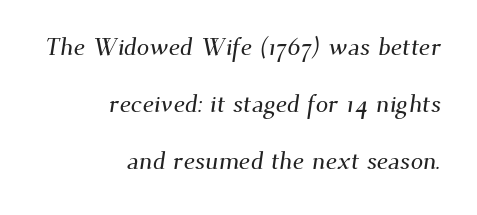
The image shows 25 px text type; set right-aligned, loose line spacing (2.29x), normal letter spacing, not underlined.
